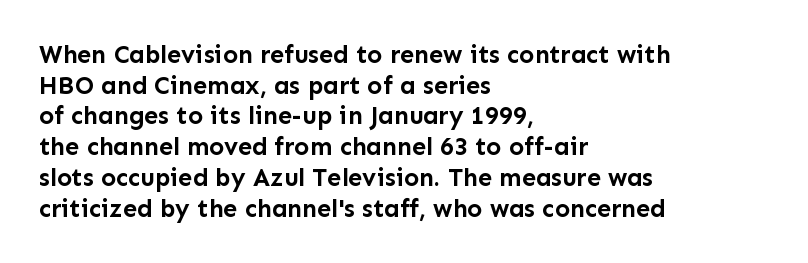
Q: Is the text bold? A: Yes.
Q: Is the text italic (slanted)? A: No, it is upright.
Q: Is the text underlined? A: No.
Q: How is the paragraph aligned? A: Left-aligned.
Q: Is the spacing between letters normal or unusually wide? A: Normal.
